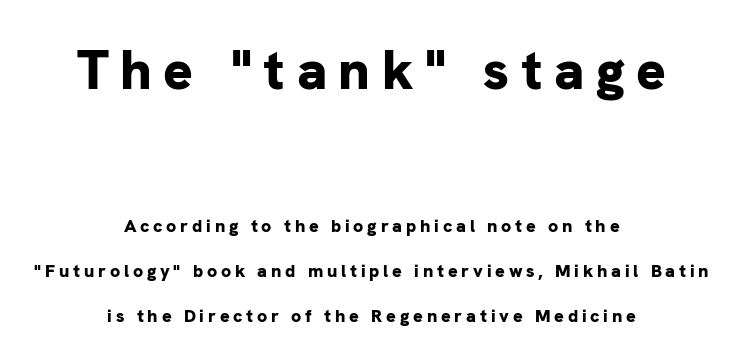
Q: Is the text bold? A: Yes.
Q: Is the text italic (slanted)? A: No, it is upright.
Q: Is the typeface a serif or a sans-serif typeface? A: Sans-serif.
Q: Is the text underlined? A: No.
Q: How is the paragraph aligned? A: Centered.
Q: Is the spacing between letters normal or unusually wide? A: Unusually wide.
Q: Is the spacing between lines tight, normal or loose? A: Loose.
Q: Which block of text is set in a larger size, the first (top) or the second (bottom)? A: The first (top) one.
Q: Width (condensed, normal, or wide)? A: Normal.
Q: Stroke contrast? A: Low.
Q: x-height? A: Medium.
Q: Monospaced? A: No.
